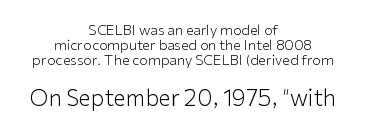
Q: Is the text bold? A: No.
Q: Is the text italic (slanted)? A: No, it is upright.
Q: Is the text underlined? A: No.
Q: How is the paragraph aligned? A: Centered.
Q: Is the spacing between letters normal or unusually wide? A: Normal.
Q: Is the spacing between lines tight, normal or loose? A: Tight.
Q: Which block of text is set in a larger size, the first (top) or the second (bottom)? A: The second (bottom) one.
